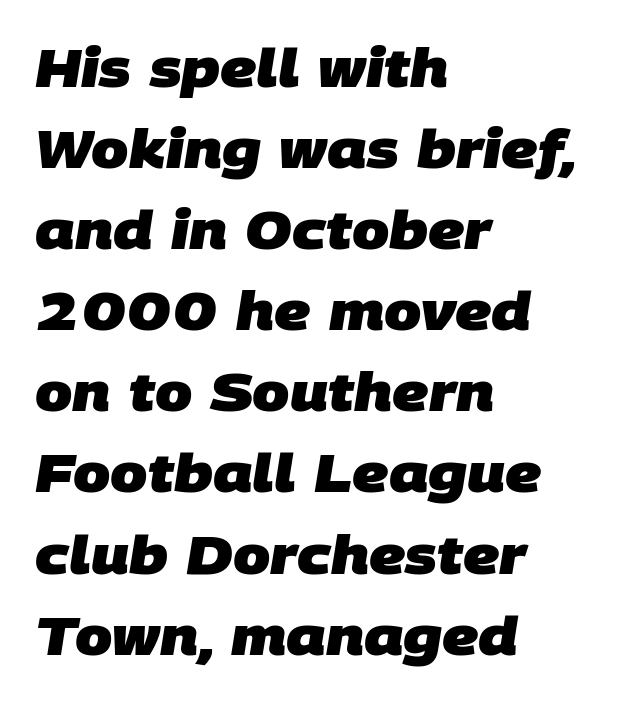
{"serif": "no", "bold": "yes", "weight": "heavy", "width": "normal", "stroke_contrast": "low", "x_height": "large", "monospaced": "no", "underline": "no", "align": "left", "line_spacing": "normal", "line_spacing_ratio": 1.53, "letter_spacing": "normal", "letter_spacing_em": 0.0, "glyph_px": 53}
